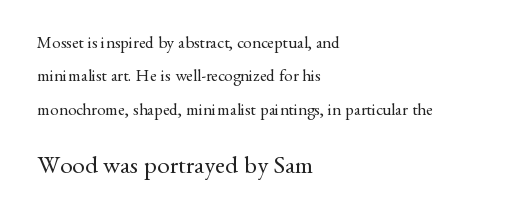
Q: Is the text bold? A: No.
Q: Is the text italic (slanted)? A: No, it is upright.
Q: Is the text underlined? A: No.
Q: How is the paragraph aligned? A: Left-aligned.
Q: Is the spacing between letters normal or unusually wide? A: Normal.
Q: Is the spacing between lines tight, normal or loose? A: Loose.
Q: Which block of text is set in a larger size, the first (top) or the second (bottom)? A: The second (bottom) one.
